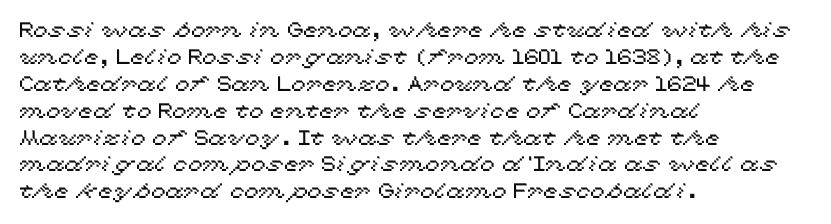
Q: Is the text italic (slanted)? A: Yes.
Q: Is the text underlined? A: No.
Q: How is the paragraph aligned? A: Left-aligned.
Q: Is the spacing between letters normal or unusually wide? A: Normal.
Q: Is the spacing between lines tight, normal or loose? A: Normal.
